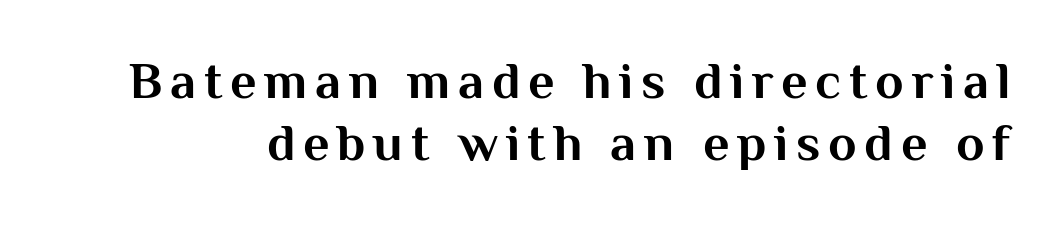
Lines of text with bare space underneath. Is there any slant? The stems are plumb. In terms of weight, the rendering is a true, heavy bold. The passage shown is typed in a proportional face where columns would drift. Check where the strokes stop: nothing finishes them off — pure sans.
